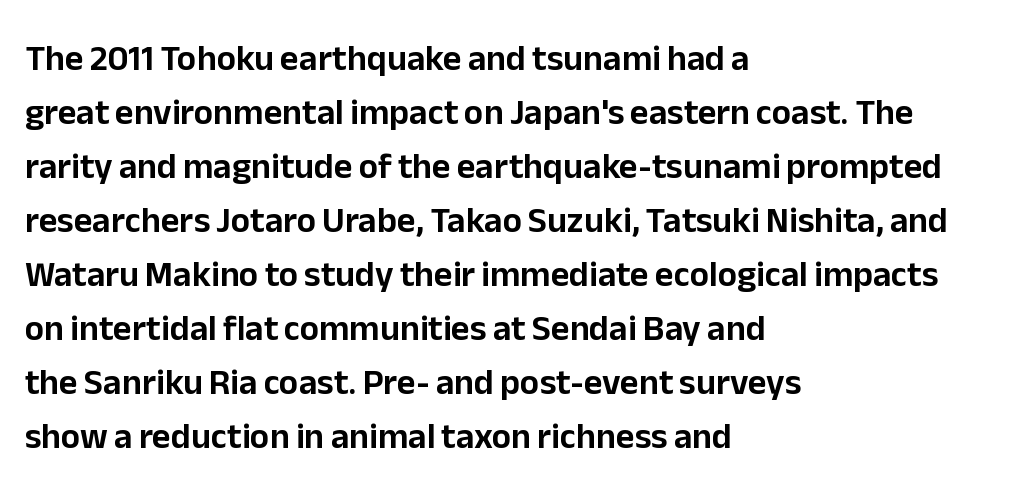
{"serif": "no", "italic": "no", "width": "normal", "stroke_contrast": "low", "x_height": "medium", "monospaced": "no", "underline": "no", "align": "left", "line_spacing": "normal", "line_spacing_ratio": 1.5, "letter_spacing": "normal", "letter_spacing_em": 0.0, "glyph_px": 36}
